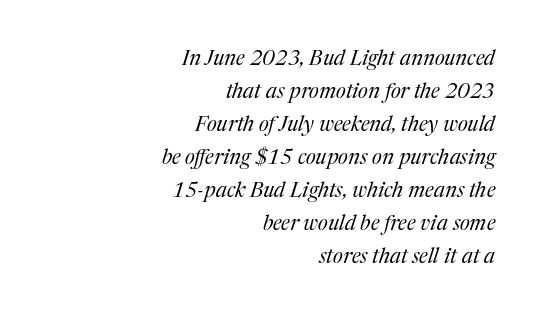
Counters stay open thanks to moderate or lighter strokes. The rendering uses a moderate line-height, typical for paragraphs. The axis of the letterforms is tilted away from vertical. Compared with a flush-left layout, this one pins lines to the opposite, right side. The face used here is rendered with its standard letterfit.
